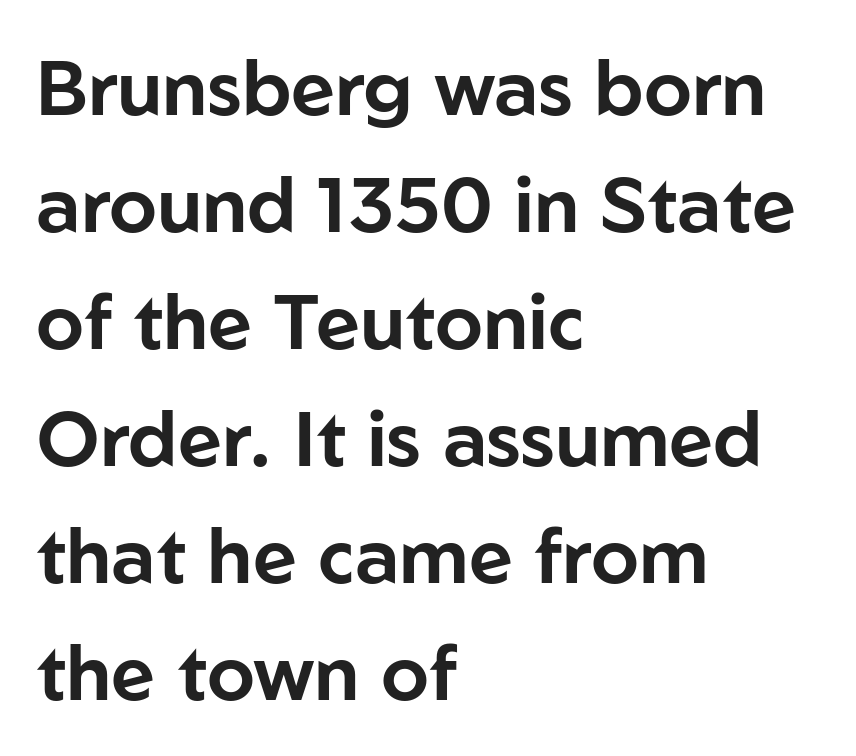
The typography opts for an upright posture over an oblique one. The line-height multiplier appears to be the usual default. The space beneath each line is pristine and unruled. These lines are set flush left with a ragged right edge.
